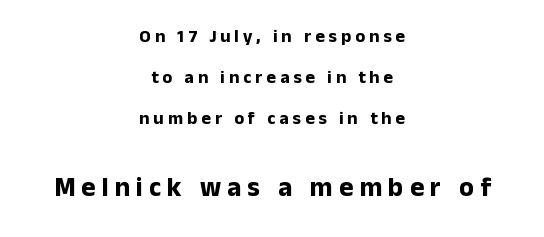
{"italic": "no", "bold": "yes", "underline": "no", "align": "center", "line_spacing": "loose", "line_spacing_ratio": 2.28, "letter_spacing": "wide", "letter_spacing_em": 0.22, "larger_block": "second", "size_ratio": 1.5, "glyph_px": 27}
